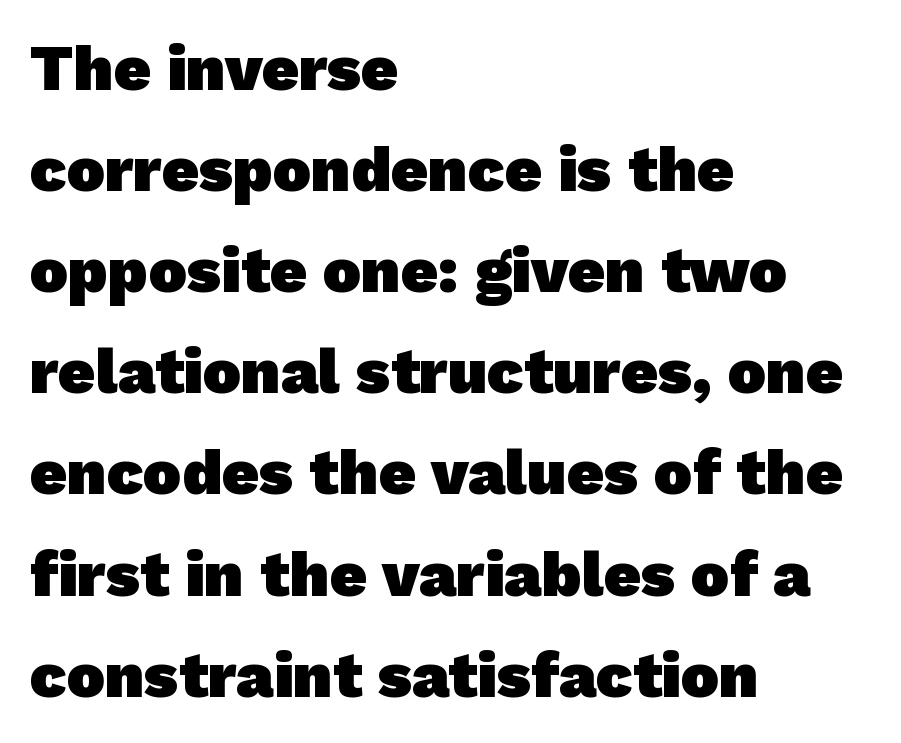
The image shows 64 px heavy sans-serif type; set left-aligned, normal line spacing (1.58x), normal letter spacing, not underlined; low stroke contrast and a medium x-height.
